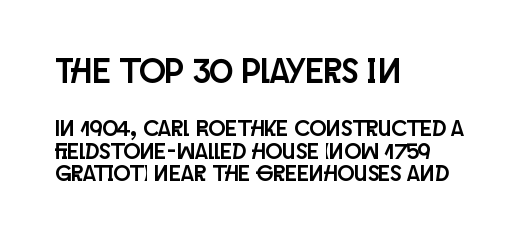
Q: Is the text italic (slanted)? A: No, it is upright.
Q: Is the typeface a serif or a sans-serif typeface? A: Sans-serif.
Q: Is the text underlined? A: No.
Q: How is the paragraph aligned? A: Left-aligned.
Q: Is the spacing between letters normal or unusually wide? A: Normal.
Q: Is the spacing between lines tight, normal or loose? A: Tight.
Q: Which block of text is set in a larger size, the first (top) or the second (bottom)? A: The first (top) one.
Q: Width (condensed, normal, or wide)? A: Condensed.
Q: Stroke contrast? A: Low.
Q: x-height? A: Large.
Q: Monospaced? A: No.
